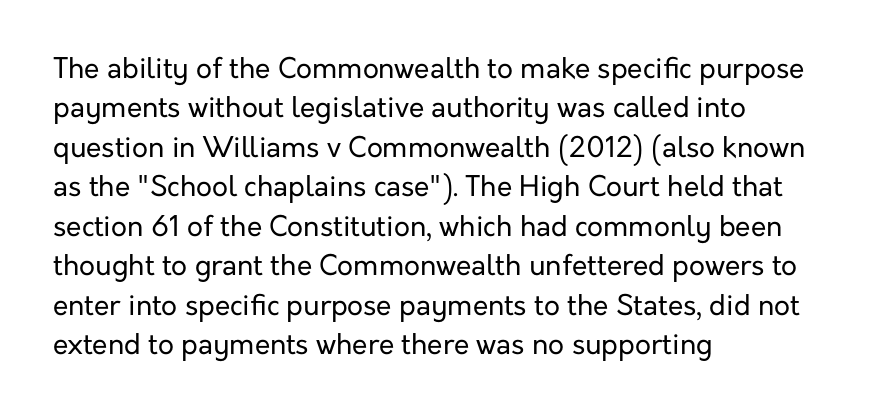
The image shows 28 px regular-weight sans-serif type, upright; set left-aligned, normal line spacing (1.41x), normal letter spacing, not underlined; low stroke contrast and a medium x-height.
